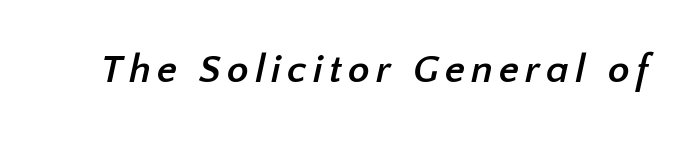
{"serif": "no", "bold": "yes", "weight": "semibold", "width": "normal", "stroke_contrast": "low", "x_height": "medium", "monospaced": "no", "underline": "no", "glyph_px": 40}
